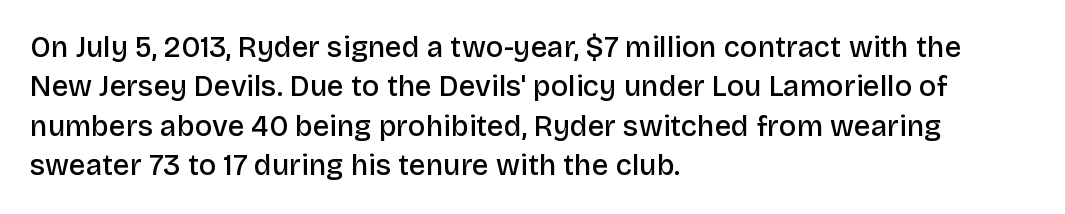
The space directly below the letters is spotless. A bit beefed up — I'd call it semibold rather than bold. Unlike a traditional serif, this face leaves its strokes unadorned. This sample is left-justified, so line endings fall wherever the words run out. The face used here is rendered with its standard letterfit. The leading is moderate, giving the passage an even texture.
